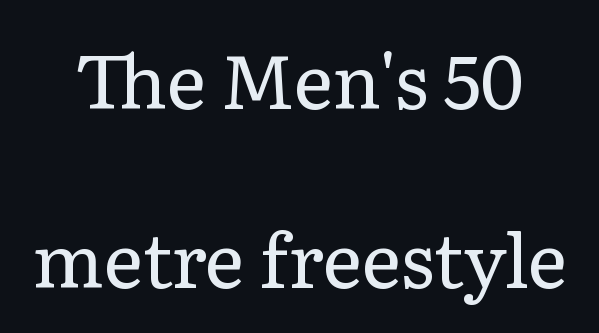
Honestly, the letter spacing is just normal — you wouldn't notice it. Line spacing here is loose. Summary of weight: not heavy and not bold. The zone under the glyphs is completely vacant. The font family rendered here belongs to the serif group. Nope, not italic — everything's standing straight.
